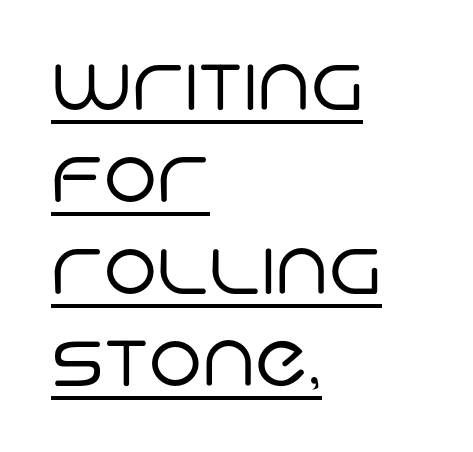
Q: Is the text bold? A: No.
Q: Is the typeface a serif or a sans-serif typeface? A: Sans-serif.
Q: Is the text underlined? A: Yes.
Q: How is the paragraph aligned? A: Left-aligned.
Q: Is the spacing between letters normal or unusually wide? A: Normal.
Q: Is the spacing between lines tight, normal or loose? A: Normal.
Q: Width (condensed, normal, or wide)? A: Normal.
Q: Stroke contrast? A: Low.
Q: x-height? A: Large.
Q: Monospaced? A: No.
